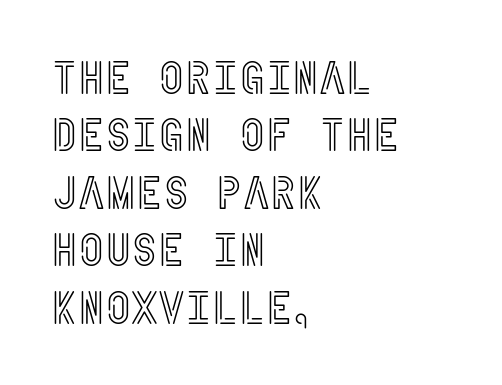
The image shows 46 px condensed type, upright; set left-aligned, normal line spacing (1.25x), normal letter spacing, not underlined; a large x-height.
